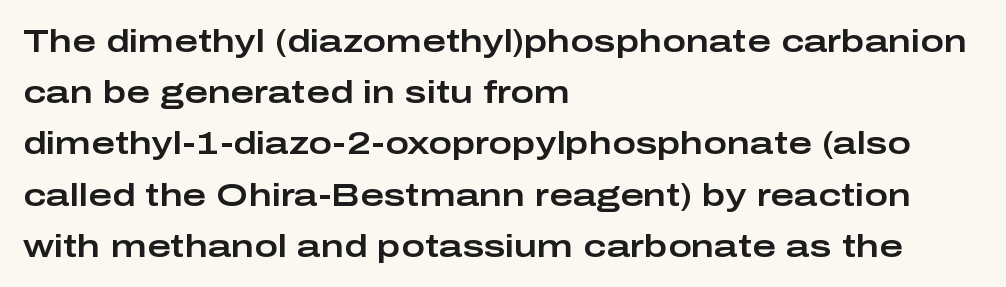
The image shows 32 px wide sans-serif type, upright; set left-aligned, normal line spacing (1.6x), normal letter spacing, not underlined; low stroke contrast and a medium x-height.
